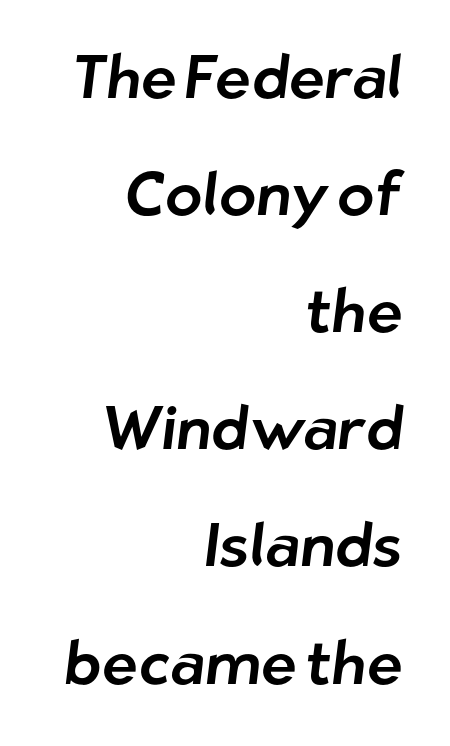
{"serif": "no", "width": "normal", "stroke_contrast": "low", "x_height": "medium", "monospaced": "no", "underline": "no", "align": "right", "line_spacing": "loose", "line_spacing_ratio": 1.92, "letter_spacing": "normal", "letter_spacing_em": 0.0, "glyph_px": 61}
